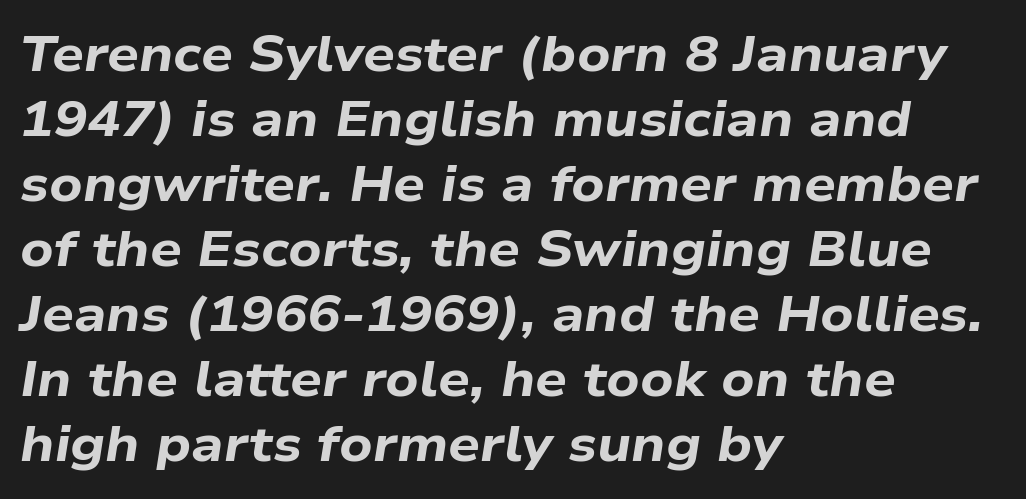
The image shows 50 px bold, wide type, italic (leaning right); set left-aligned, normal line spacing (1.3x), normal letter spacing, not underlined; low stroke contrast and a medium x-height.
